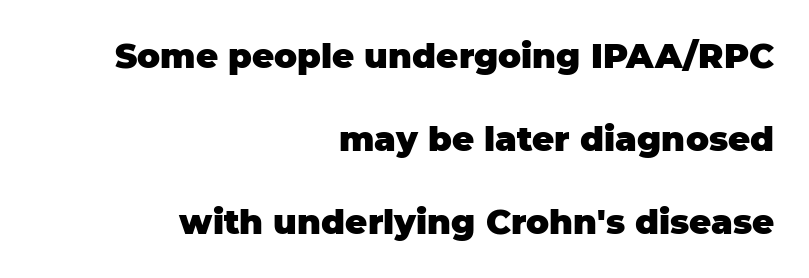
{"serif": "no", "italic": "no", "bold": "yes", "weight": "heavy", "width": "normal", "stroke_contrast": "low", "x_height": "large", "monospaced": "no", "underline": "no", "align": "right", "line_spacing": "loose", "line_spacing_ratio": 2.44, "letter_spacing": "normal", "letter_spacing_em": 0.0, "glyph_px": 34}
